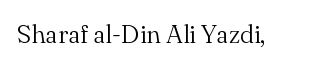
Q: Is the text bold? A: No.
Q: Is the text italic (slanted)? A: No, it is upright.
Q: Is the text underlined? A: No.
Q: Is the spacing between letters normal or unusually wide? A: Normal.
